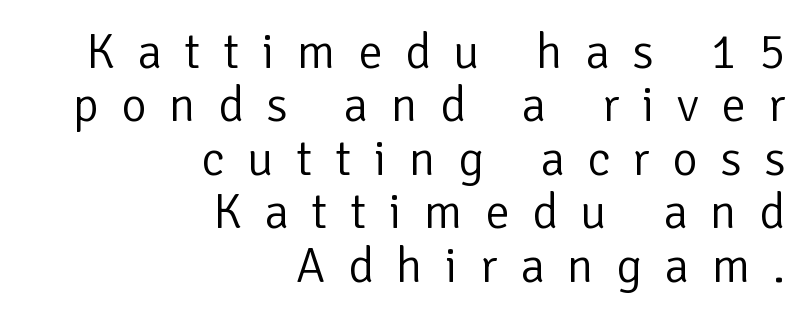
The image shows 49 px light sans-serif type, upright; set right-aligned, tight line spacing (1.09x), unusually wide letter spacing (+0.46 em), not underlined; low stroke contrast and a medium x-height.
